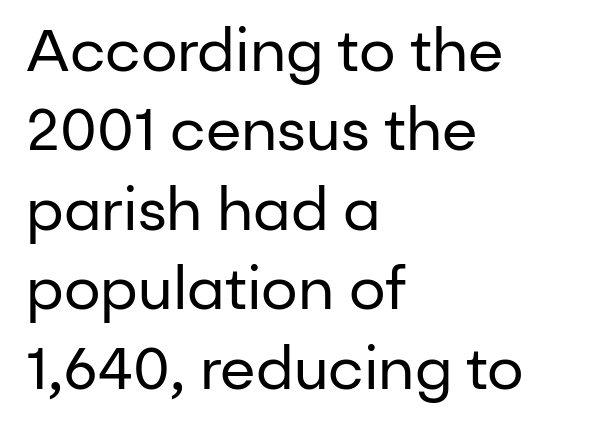
{"serif": "no", "italic": "no", "bold": "no", "weight": "regular", "width": "normal", "stroke_contrast": "low", "x_height": "medium", "monospaced": "no", "underline": "no", "align": "left", "line_spacing": "normal", "line_spacing_ratio": 1.37, "letter_spacing": "normal", "letter_spacing_em": 0.0, "glyph_px": 58}
